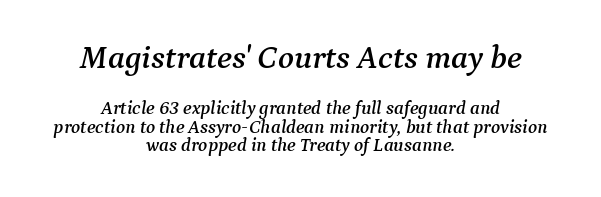
Check where the strokes stop: tiny serifs finish them off. The gap between lines stays unmarked. Visually the block forms a symmetrical silhouette, jagged on both flanks. Very little white space separates one row of letters from the next.
